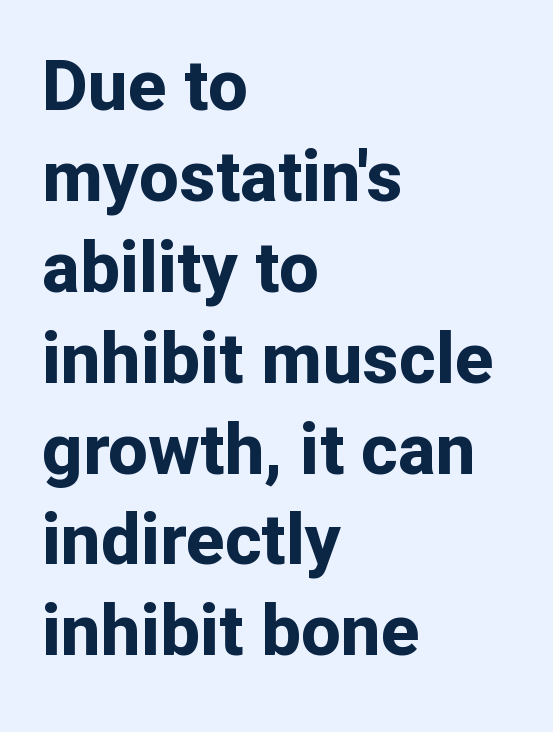
Q: Is the text bold? A: Yes.
Q: Is the text italic (slanted)? A: No, it is upright.
Q: Is the typeface a serif or a sans-serif typeface? A: Sans-serif.
Q: Is the text underlined? A: No.
Q: How is the paragraph aligned? A: Left-aligned.
Q: Is the spacing between letters normal or unusually wide? A: Normal.
Q: Is the spacing between lines tight, normal or loose? A: Normal.
Q: Width (condensed, normal, or wide)? A: Normal.
Q: Stroke contrast? A: Low.
Q: x-height? A: Medium.
Q: Monospaced? A: No.
